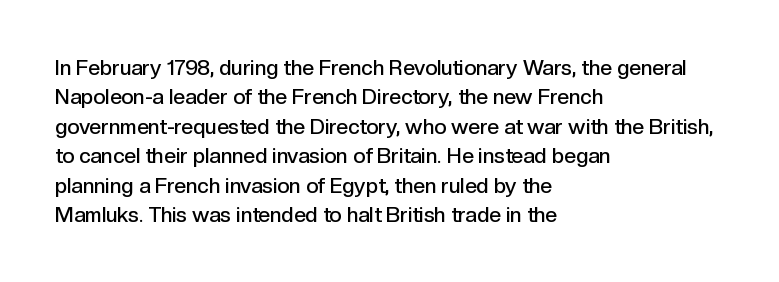
The image shows 21 px text type, upright; set left-aligned, normal line spacing (1.4x), normal letter spacing, not underlined.
